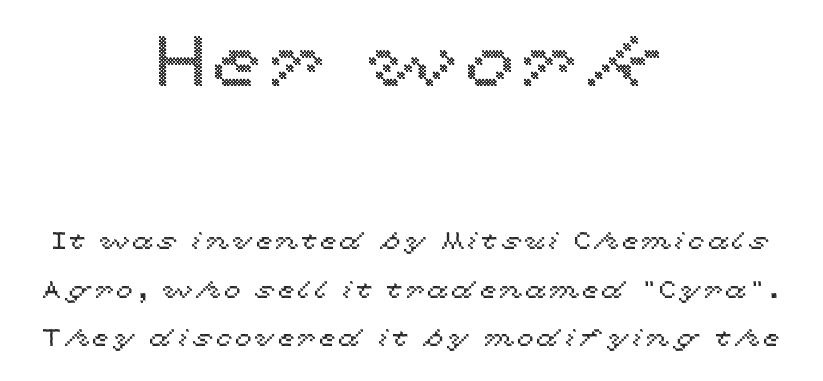
The designer dialed line spacing up above the default. Of the two passages, the one on top uses the larger point size. Lines of text with bare space underneath. The whitespace from short lines is split evenly between both sides. The face used here is proportionally spaced, like ordinary book or web type.
